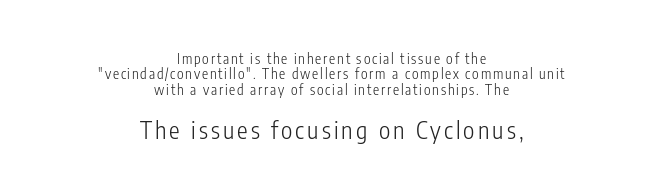
The image shows 24 px text type, upright; set centered, tight line spacing (1.09x), not underlined; the second (bottom) block is 1.71x larger.
